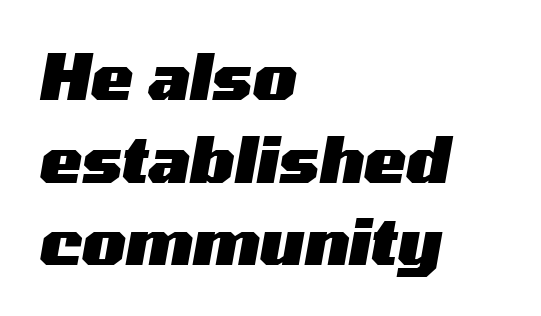
{"italic": "yes", "lean": "right", "slant_degrees": 10, "bold": "yes", "weight": "heavy", "width": "wide", "stroke_contrast": "medium", "x_height": "medium", "monospaced": "no", "underline": "no", "align": "left", "line_spacing": "normal", "line_spacing_ratio": 1.31, "letter_spacing": "normal", "letter_spacing_em": 0.0, "glyph_px": 63}
